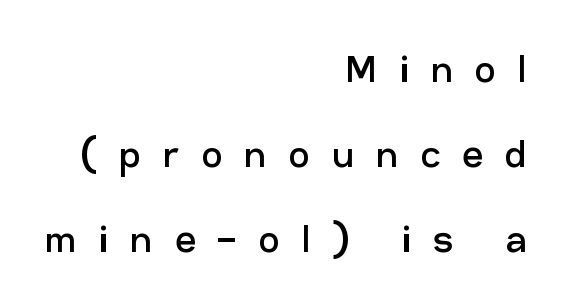
Q: Is the text bold? A: No.
Q: Is the text italic (slanted)? A: No, it is upright.
Q: Is the typeface a serif or a sans-serif typeface? A: Sans-serif.
Q: Is the text underlined? A: No.
Q: How is the paragraph aligned? A: Right-aligned.
Q: Is the spacing between letters normal or unusually wide? A: Unusually wide.
Q: Width (condensed, normal, or wide)? A: Normal.
Q: Stroke contrast? A: Low.
Q: x-height? A: Medium.
Q: Monospaced? A: No.
